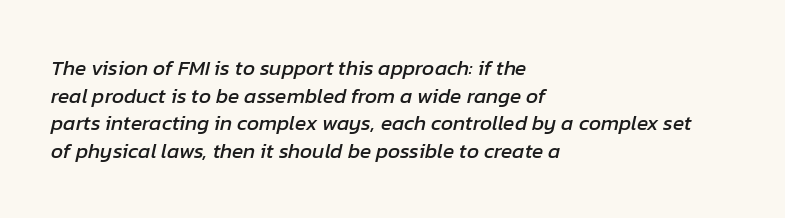
Q: Is the text italic (slanted)? A: Yes, it leans right by about 12 degrees.
Q: Is the text underlined? A: No.
Q: How is the paragraph aligned? A: Left-aligned.
Q: Is the spacing between letters normal or unusually wide? A: Normal.
Q: Is the spacing between lines tight, normal or loose? A: Normal.
